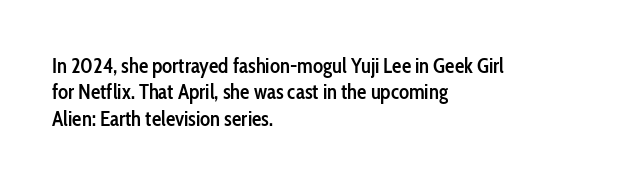
Q: Is the text bold? A: Semi-bold.
Q: Is the text italic (slanted)? A: No, it is upright.
Q: Is the text underlined? A: No.
Q: How is the paragraph aligned? A: Left-aligned.
Q: Is the spacing between letters normal or unusually wide? A: Normal.
Q: Is the spacing between lines tight, normal or loose? A: Normal.
